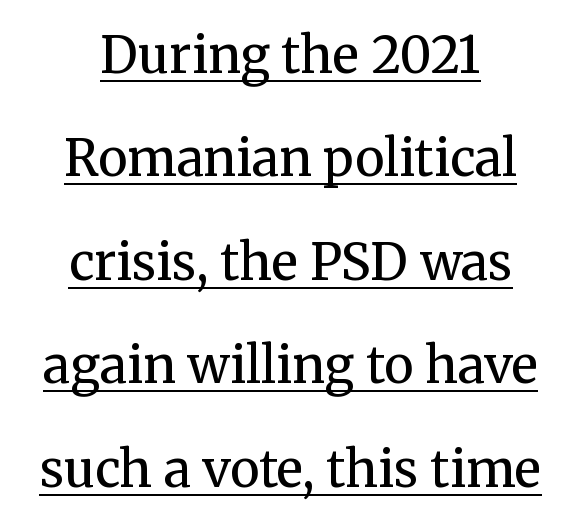
{"serif": "yes", "italic": "no", "bold": "no", "weight": "regular", "width": "normal", "stroke_contrast": "medium", "x_height": "medium", "monospaced": "no", "underline": "yes", "align": "center", "line_spacing": "loose", "line_spacing_ratio": 2.07, "letter_spacing": "normal", "letter_spacing_em": 0.0, "glyph_px": 50}
